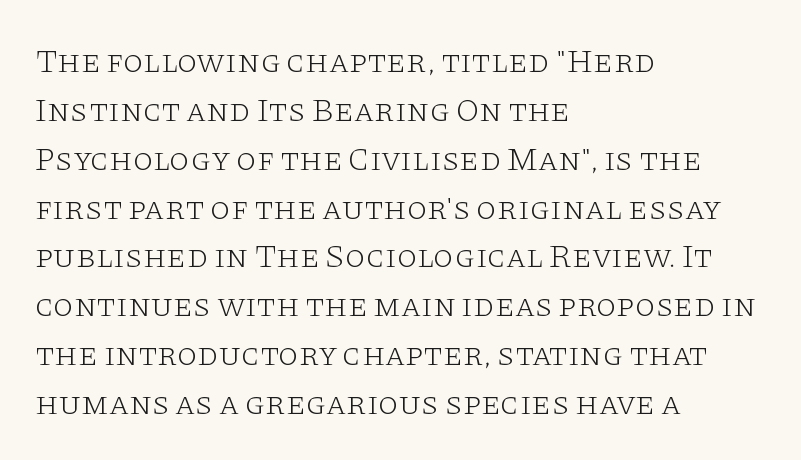
Q: Is the text bold? A: No.
Q: Is the text italic (slanted)? A: No, it is upright.
Q: Is the typeface a serif or a sans-serif typeface? A: Serif.
Q: Is the text underlined? A: No.
Q: How is the paragraph aligned? A: Left-aligned.
Q: Is the spacing between letters normal or unusually wide? A: Normal.
Q: Is the spacing between lines tight, normal or loose? A: Normal.
Q: Width (condensed, normal, or wide)? A: Wide.
Q: Stroke contrast? A: Low.
Q: x-height? A: Large.
Q: Monospaced? A: No.
